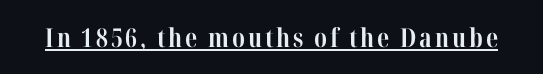
{"italic": "no", "bold": "yes", "underline": "yes", "glyph_px": 26}
